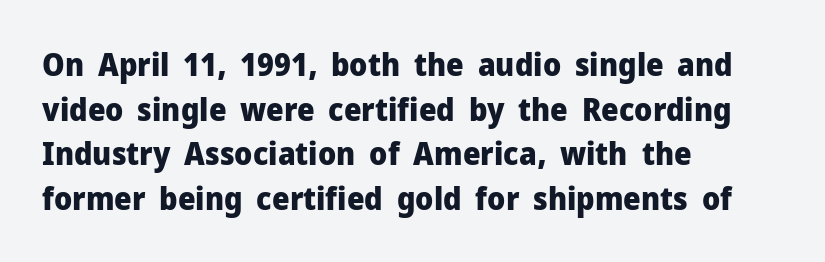
Ordinary non-slanted type is in use. Each letter keeps its own natural width here, so spacing adapts to shape. The foot of each line stays bare and open. Every row of glyphs begins at an identical x-position on the left. Typesetter's note: full bold, strokes at maximum text heaviness. Each letter's strokes conclude bluntly, with no projecting serifs.
